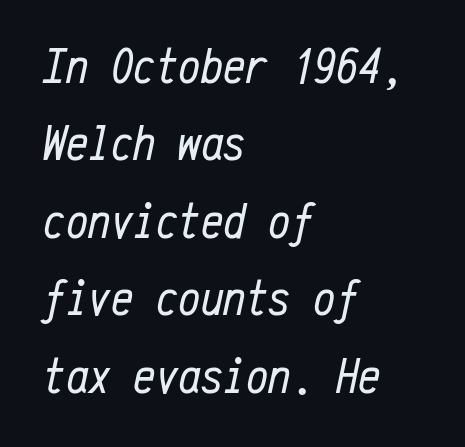
Tracking value appears to be zero — textbook default spacing. The block of text has a typical density, with ordinary space between rows. The face used here has a pronounced slope to its letters. A classic flush-left, rag-right setting is used for this passage. Plain, unruled lines of type. Stroke mass is kept to a normal reading level or below.
